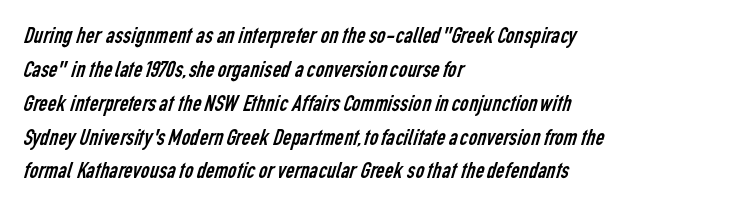
Summary of vertical rhythm: regular, with standard interline spacing. Notice how the passage keeps a crisp vertical edge on the left only. The weight tops out at a normal text grade. Nobody touched the tracking dial on this one.
